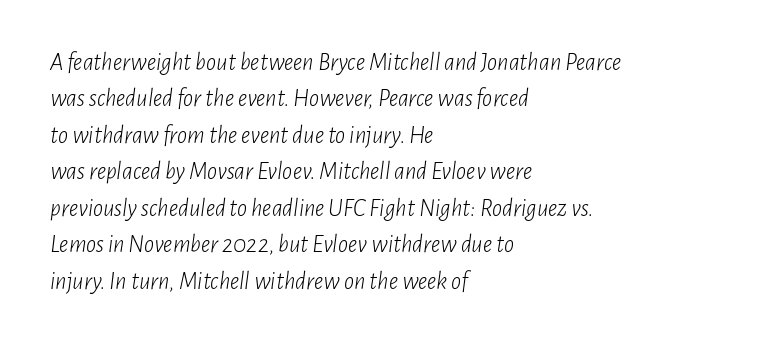
{"italic": "yes", "lean": "right", "slant_degrees": 7, "bold": "no", "underline": "no", "align": "left", "line_spacing": "normal", "line_spacing_ratio": 1.46, "letter_spacing": "normal", "letter_spacing_em": 0.0, "glyph_px": 25}
